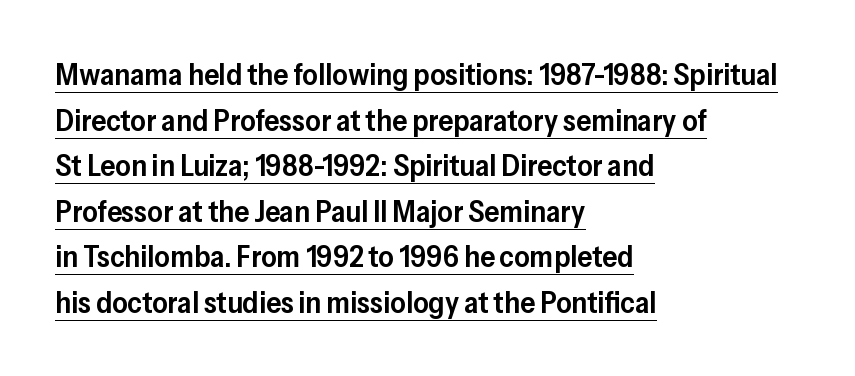
{"serif": "no", "italic": "no", "bold": "semi", "weight": "semibold", "width": "normal", "stroke_contrast": "low", "x_height": "medium", "monospaced": "no", "underline": "yes", "align": "left", "line_spacing": "normal", "line_spacing_ratio": 1.52, "letter_spacing": "normal", "letter_spacing_em": 0.0, "glyph_px": 30}
